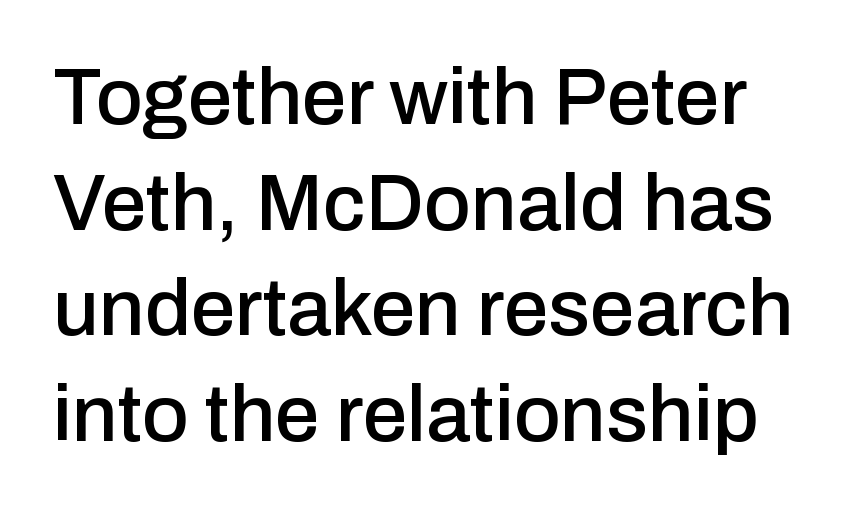
{"serif": "no", "italic": "no", "width": "normal", "stroke_contrast": "low", "x_height": "medium", "monospaced": "no", "underline": "no", "line_spacing": "normal", "line_spacing_ratio": 1.32, "letter_spacing": "normal", "letter_spacing_em": 0.0, "glyph_px": 80}
